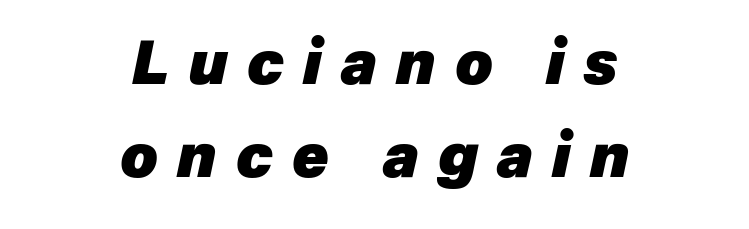
{"italic": "yes", "lean": "right", "slant_degrees": 12, "bold": "yes", "weight": "heavy", "width": "normal", "stroke_contrast": "low", "x_height": "medium", "monospaced": "no", "underline": "no", "align": "center", "line_spacing": "normal", "line_spacing_ratio": 1.57, "letter_spacing": "wide", "letter_spacing_em": 0.33, "glyph_px": 59}
